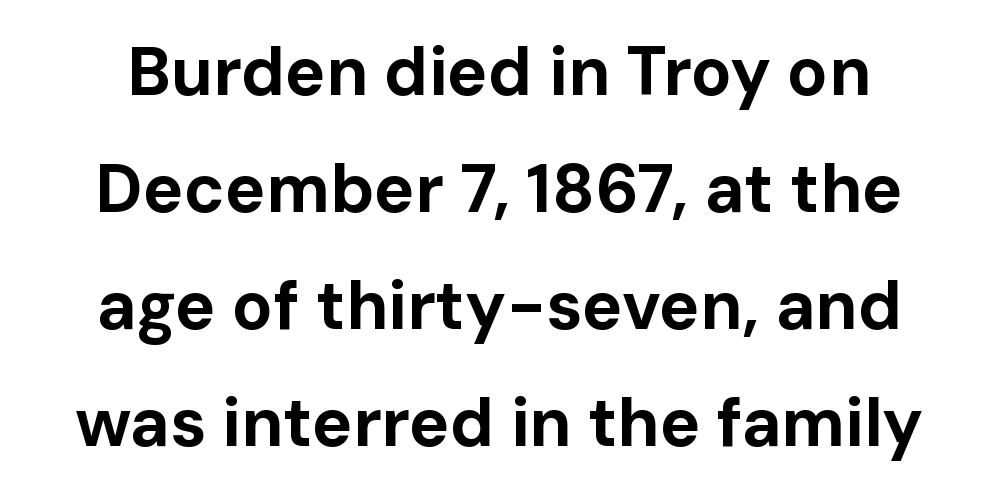
Q: Is the text bold? A: Yes.
Q: Is the text italic (slanted)? A: No, it is upright.
Q: Is the typeface a serif or a sans-serif typeface? A: Sans-serif.
Q: Is the text underlined? A: No.
Q: Is the spacing between letters normal or unusually wide? A: Normal.
Q: Width (condensed, normal, or wide)? A: Normal.
Q: Stroke contrast? A: Low.
Q: x-height? A: Medium.
Q: Monospaced? A: No.
